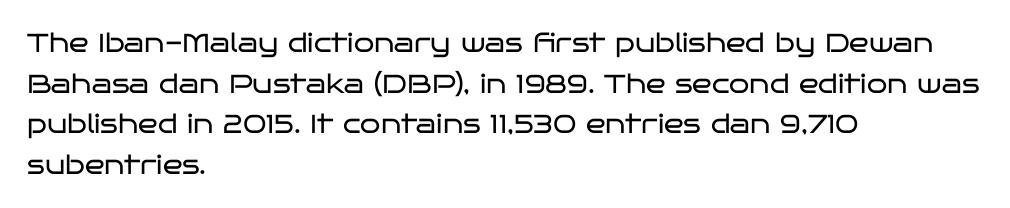
Q: Is the text bold? A: No.
Q: Is the text italic (slanted)? A: No, it is upright.
Q: Is the text underlined? A: No.
Q: How is the paragraph aligned? A: Left-aligned.
Q: Is the spacing between letters normal or unusually wide? A: Normal.
Q: Is the spacing between lines tight, normal or loose? A: Normal.
